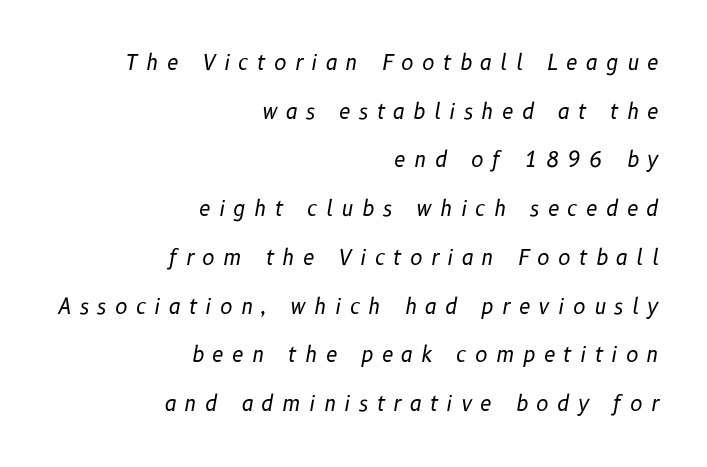
Q: Is the text bold? A: No.
Q: Is the text italic (slanted)? A: Yes, it leans right by about 10 degrees.
Q: Is the text underlined? A: No.
Q: How is the paragraph aligned? A: Right-aligned.
Q: Is the spacing between letters normal or unusually wide? A: Unusually wide.
Q: Is the spacing between lines tight, normal or loose? A: Loose.
